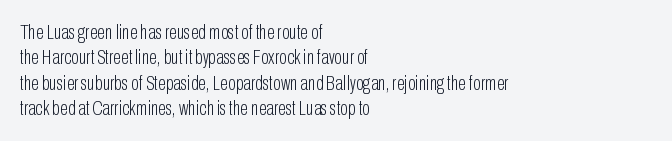
{"italic": "no", "bold": "no", "underline": "no", "align": "left", "line_spacing_ratio": 1.21, "letter_spacing": "normal", "letter_spacing_em": 0.0, "glyph_px": 21}
